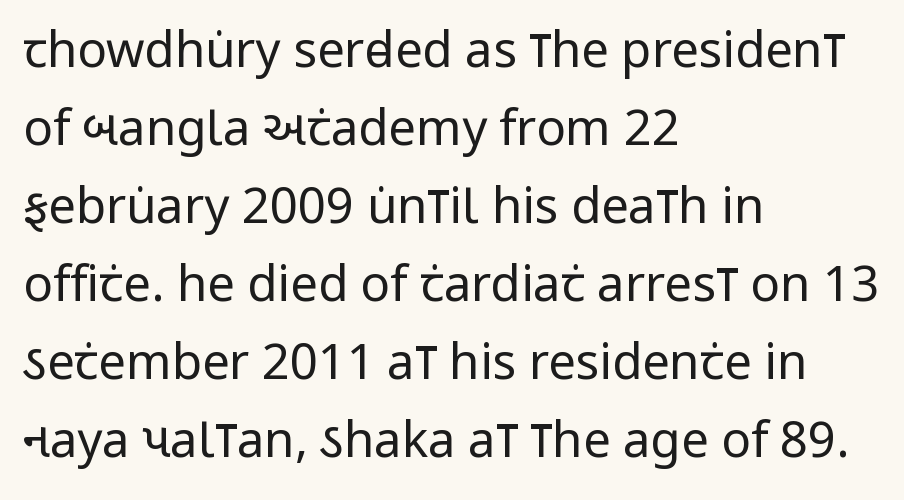
Caption: standard tracking, unaltered. The face used here is proportionally spaced, like ordinary book or web type. The cut favours lightness, reaching ordinary text weight at its darkest. Is the block centered? No — it sits flush against the left margin. Descenders are the only things crossing below the line. The typography opts for an upright posture over an oblique one.
